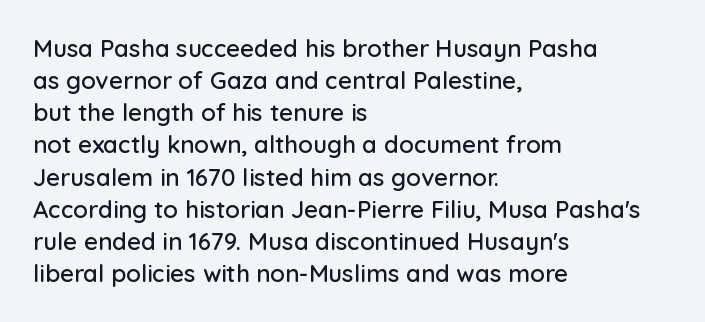
Just letters on the line, the space beneath them empty. Honestly, the row spacing looks completely unremarkable. No italicization has been applied; the sample stays upright. Teacher's note: observe the even left margin — that is flush-left alignment. Glyph-to-glyph distance matches everyday printed text.
